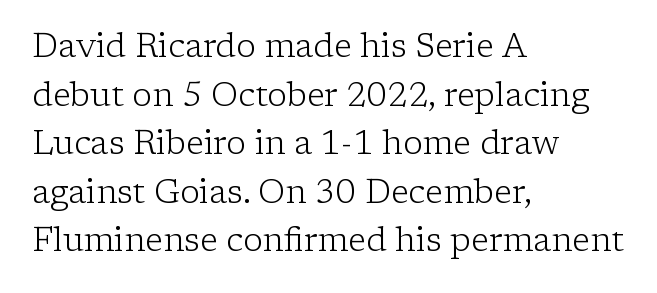
The image shows 33 px light serif type, upright; set left-aligned, normal line spacing (1.47x), normal letter spacing, not underlined; low stroke contrast and a medium x-height.
